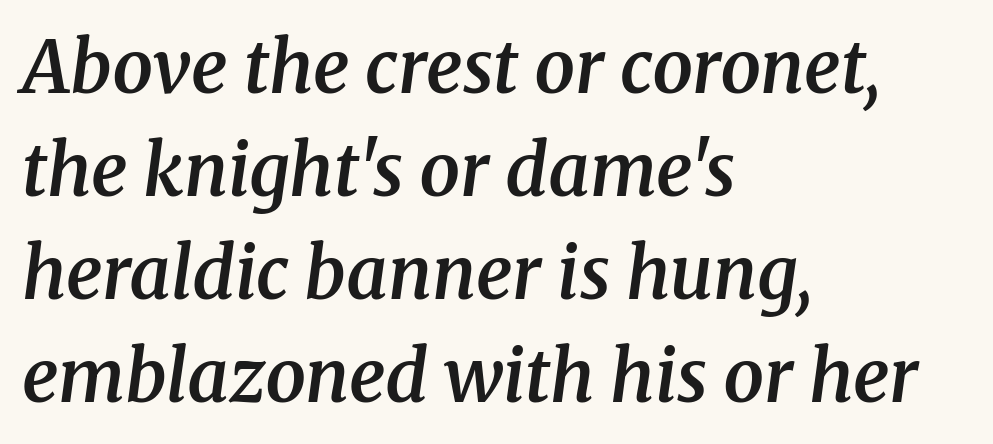
{"serif": "yes", "italic": "yes", "lean": "right", "slant_degrees": 8, "bold": "semi", "weight": "semibold", "width": "normal", "stroke_contrast": "medium", "x_height": "medium", "monospaced": "no", "underline": "no", "align": "left", "line_spacing": "normal", "line_spacing_ratio": 1.43, "letter_spacing": "normal", "letter_spacing_em": 0.0, "glyph_px": 72}
